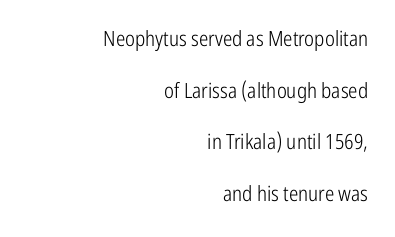
The image shows 21 px text type, upright; set right-aligned, loose line spacing (2.46x), normal letter spacing, not underlined.
